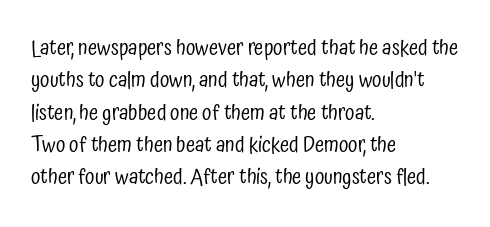
The image shows 21 px text type, upright; set left-aligned, normal line spacing (1.54x), normal letter spacing, not underlined.
